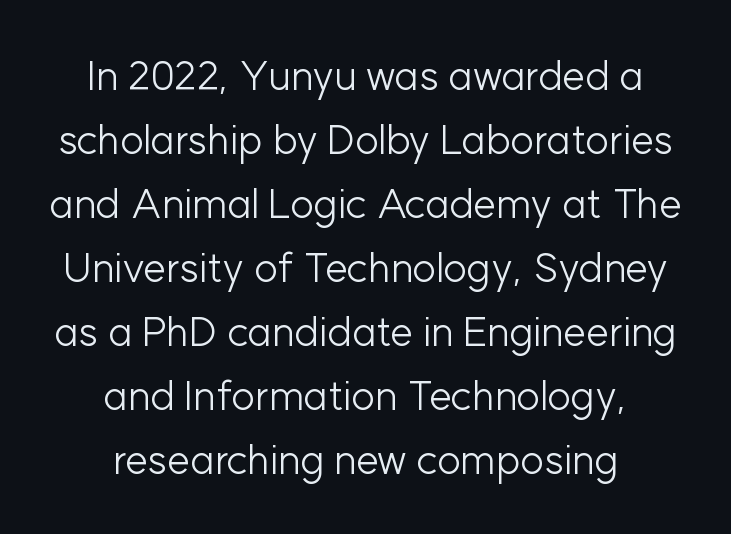
Between one letter and the next there's only the usual sliver of space. Varying glyph widths throughout — classic text-font behaviour. Tall strokes in this sample are plumb rather than angled. No chunkiness to these letters — they're not bold.
